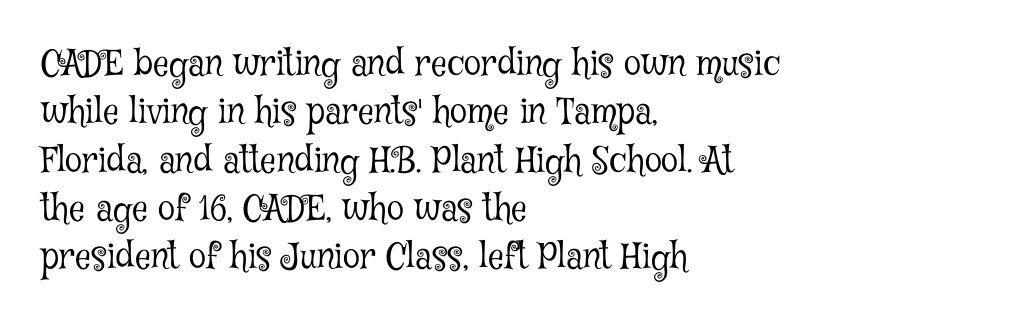
{"serif": "yes", "italic": "no", "bold": "no", "weight": "light", "width": "condensed", "stroke_contrast": "low", "x_height": "medium", "monospaced": "no", "underline": "no", "align": "left", "line_spacing": "normal", "line_spacing_ratio": 1.38, "letter_spacing": "normal", "letter_spacing_em": 0.0, "glyph_px": 35}
